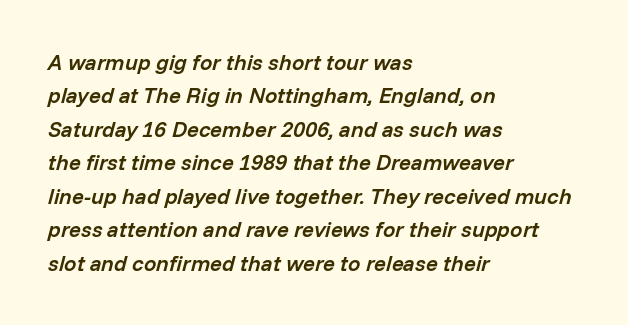
{"italic": "yes", "lean": "right", "slant_degrees": 14, "bold": "semi", "underline": "no", "align": "left", "line_spacing": "normal", "line_spacing_ratio": 1.52, "letter_spacing": "normal", "letter_spacing_em": 0.0, "glyph_px": 22}
